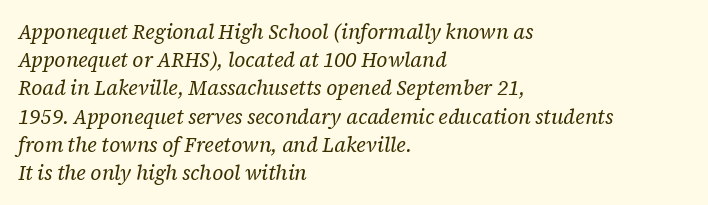
Plain, unruled lines of type. Horizontal bands of white between lines are of average thickness. What stands out about the letter spacing? Nothing — it is the standard amount. Posture: slanted.
